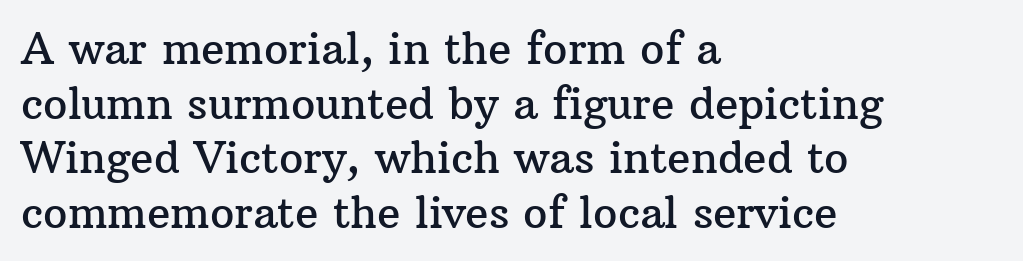
Visually the block forms a straight wall on the left and a jagged coastline on the right. The foot of each line stays bare and open. Normally led — the rows are evenly, conventionally spaced. Words appear dense and cohesive because spacing is normal. The characters display serif detailing at their extremities.
